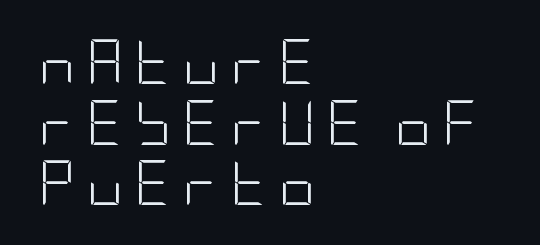
Q: Is the text bold? A: No.
Q: Is the text italic (slanted)? A: No, it is upright.
Q: Is the typeface a serif or a sans-serif typeface? A: Sans-serif.
Q: Is the text underlined? A: No.
Q: How is the paragraph aligned? A: Left-aligned.
Q: Is the spacing between letters normal or unusually wide? A: Unusually wide.
Q: Is the spacing between lines tight, normal or loose? A: Normal.
Q: Width (condensed, normal, or wide)? A: Condensed.
Q: Stroke contrast? A: Low.
Q: x-height? A: Large.
